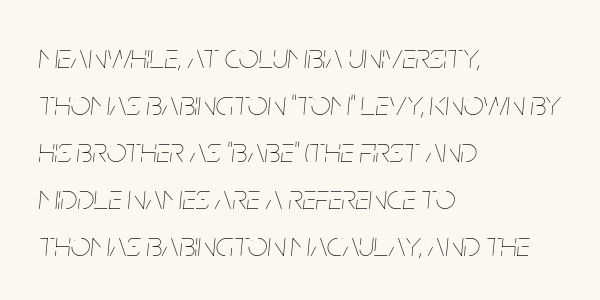
Q: Is the text bold? A: No.
Q: Is the text italic (slanted)? A: Yes, it leans right by about 5 degrees.
Q: Is the text underlined? A: No.
Q: How is the paragraph aligned? A: Left-aligned.
Q: Is the spacing between letters normal or unusually wide? A: Normal.
Q: Is the spacing between lines tight, normal or loose? A: Normal.
Q: Width (condensed, normal, or wide)? A: Condensed.
Q: Stroke contrast? A: Low.
Q: x-height? A: Large.
Q: Monospaced? A: No.
